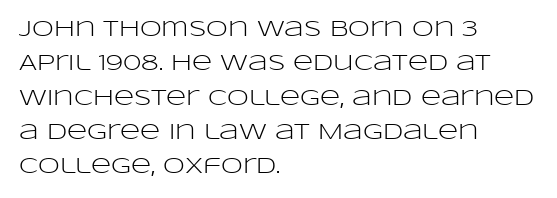
The image shows 22 px text type, upright; set left-aligned, normal line spacing (1.56x), normal letter spacing, not underlined.
